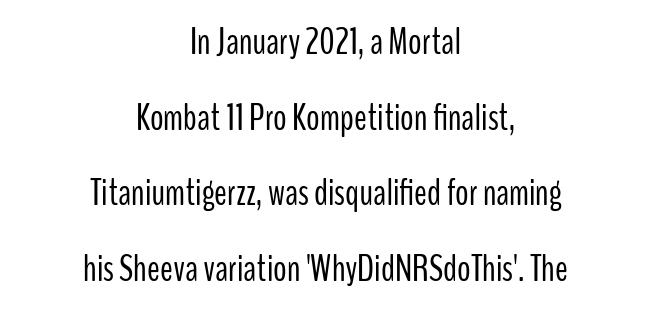
Q: Is the text bold? A: No.
Q: Is the text italic (slanted)? A: No, it is upright.
Q: Is the typeface a serif or a sans-serif typeface? A: Sans-serif.
Q: Is the text underlined? A: No.
Q: How is the paragraph aligned? A: Centered.
Q: Is the spacing between letters normal or unusually wide? A: Normal.
Q: Is the spacing between lines tight, normal or loose? A: Loose.
Q: Width (condensed, normal, or wide)? A: Condensed.
Q: Stroke contrast? A: Low.
Q: x-height? A: Medium.
Q: Monospaced? A: No.
